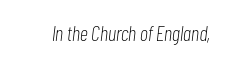
{"italic": "yes", "lean": "right", "slant_degrees": 7, "bold": "no", "underline": "no", "letter_spacing": "normal", "letter_spacing_em": 0.0, "glyph_px": 21}
